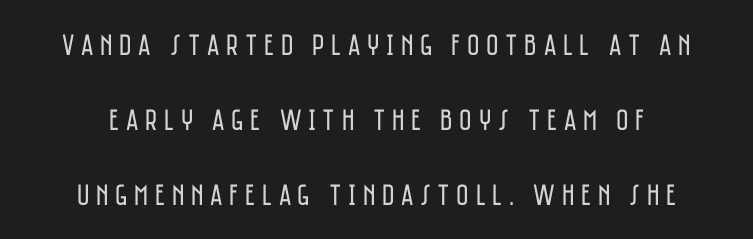
Q: Is the text bold? A: No.
Q: Is the text italic (slanted)? A: No, it is upright.
Q: Is the typeface a serif or a sans-serif typeface? A: Sans-serif.
Q: Is the text underlined? A: No.
Q: Is the spacing between letters normal or unusually wide? A: Unusually wide.
Q: Is the spacing between lines tight, normal or loose? A: Loose.
Q: Width (condensed, normal, or wide)? A: Condensed.
Q: Stroke contrast? A: Low.
Q: x-height? A: Large.
Q: Monospaced? A: No.
